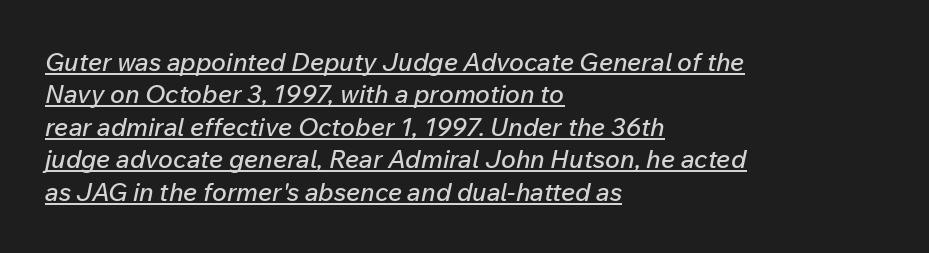
The image shows 25 px text type, italic (leaning right); set left-aligned, normal line spacing (1.3x), normal letter spacing, underlined.
